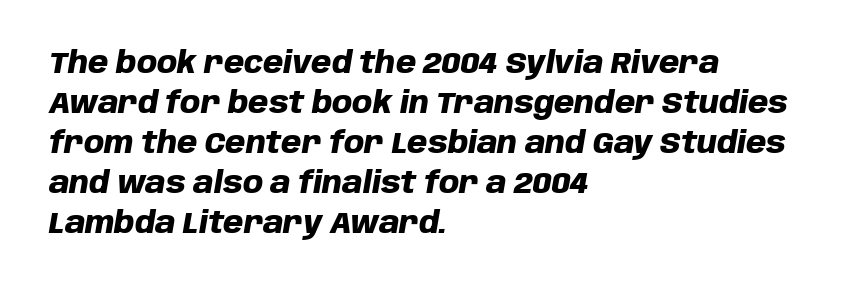
The image shows 29 px heavy type, italic (leaning right); set left-aligned, normal line spacing (1.38x), normal letter spacing, not underlined; low stroke contrast and a large x-height.
